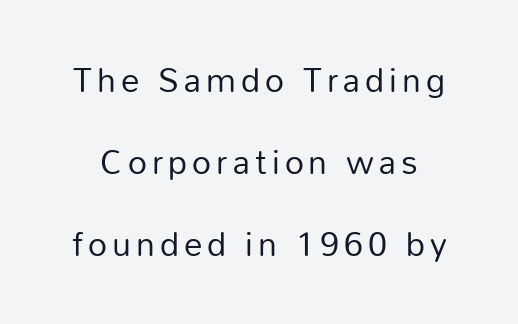
{"serif": "no", "italic": "no", "bold": "no", "weight": "regular", "width": "normal", "stroke_contrast": "low", "x_height": "medium", "monospaced": "no", "underline": "no", "line_spacing": "loose", "line_spacing_ratio": 2.22, "glyph_px": 37}
